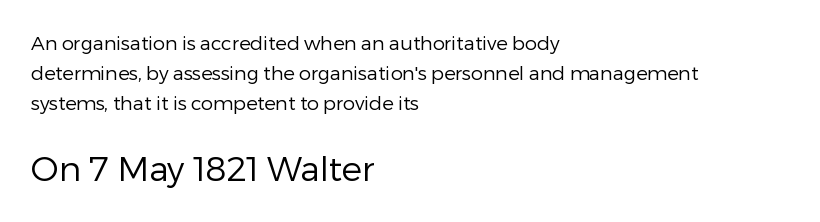
The image shows 34 px regular-weight sans-serif type, upright; set left-aligned, normal line spacing (1.58x), normal letter spacing, not underlined; the second (bottom) block is 1.79x larger; low stroke contrast and a medium x-height.
